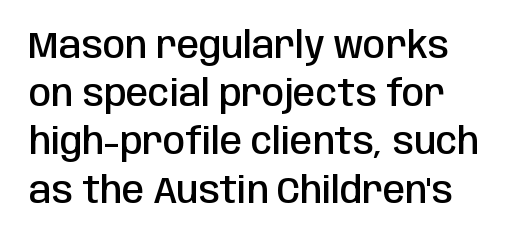
These lines are rendered in a variable-pitch font. The foot of each line stays bare and open. There is no visible air inserted between adjacent glyphs. Horizontal bands of white between lines are of average thickness. The typeface chosen for these lines omits serifs. This is the in-between weight designers call semibold or demi.
